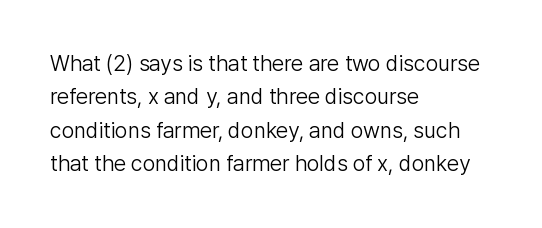
Summary of vertical rhythm: regular, with standard interline spacing. No extra ink here — the face is not bold. Quick note: not italic, upright. Horizontal alignment here is leftward, the default for most running prose.
